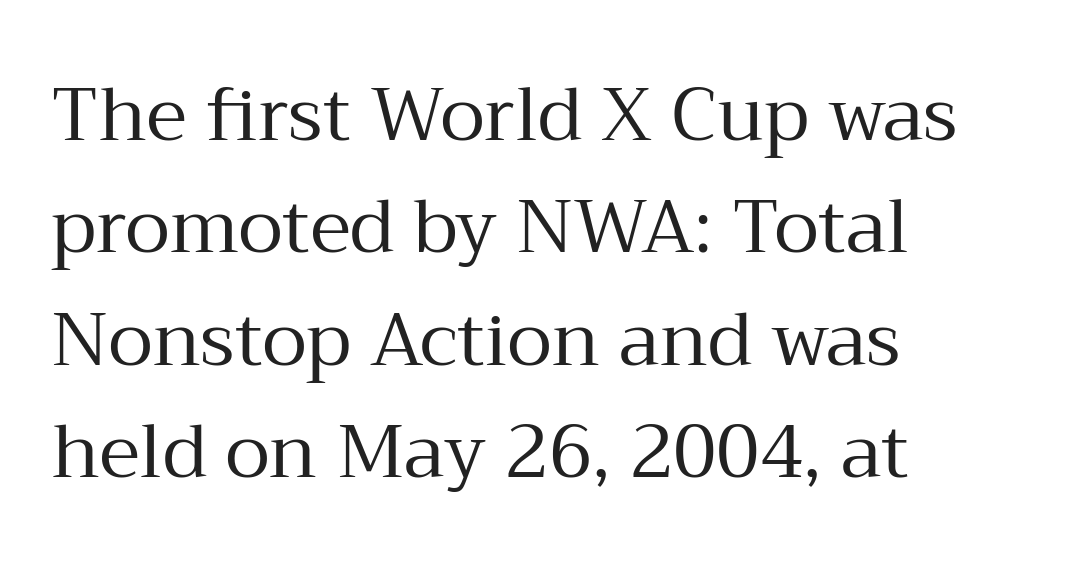
Note the varied advance widths — an 'i' is clearly narrower than an 'm'. Short and long lines alike share a common starting point at left. Characters remain perfectly vertical along every line. Stroke thickness stays within the range of a standard reading face or lighter. A typesetter would call this leading conventional body-copy spacing.
